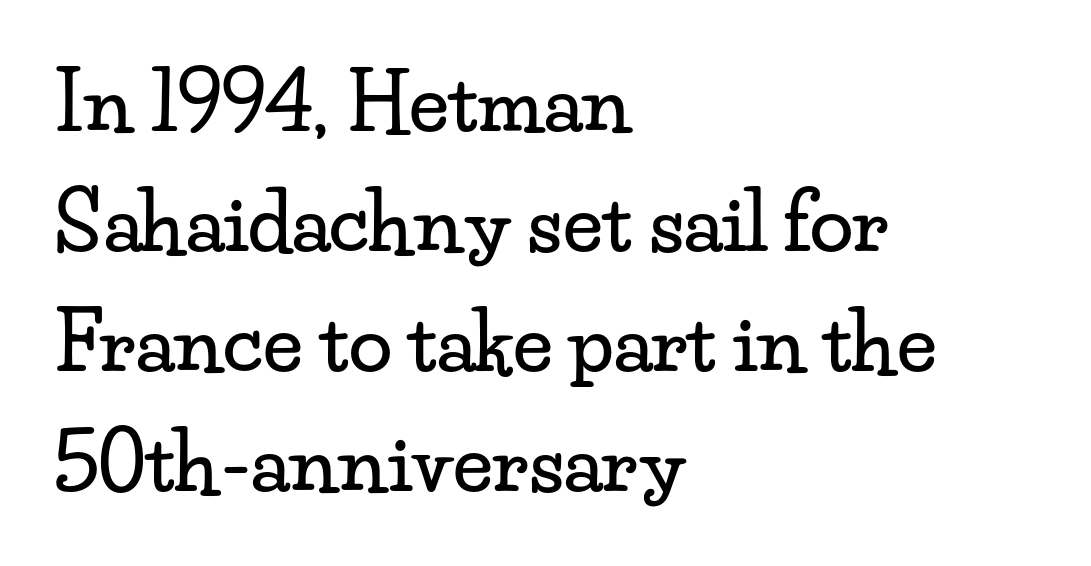
The font's upright variant was chosen for this text. Students, observe: this is what conventionally led text looks like. The letters advance in unequal steps, a hallmark of proportional type. Decoration check: the copy has no underline.
